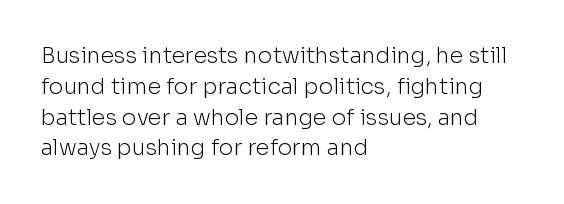
Q: Is the text bold? A: No.
Q: Is the text italic (slanted)? A: No, it is upright.
Q: Is the text underlined? A: No.
Q: How is the paragraph aligned? A: Left-aligned.
Q: Is the spacing between letters normal or unusually wide? A: Normal.
Q: Is the spacing between lines tight, normal or loose? A: Normal.
